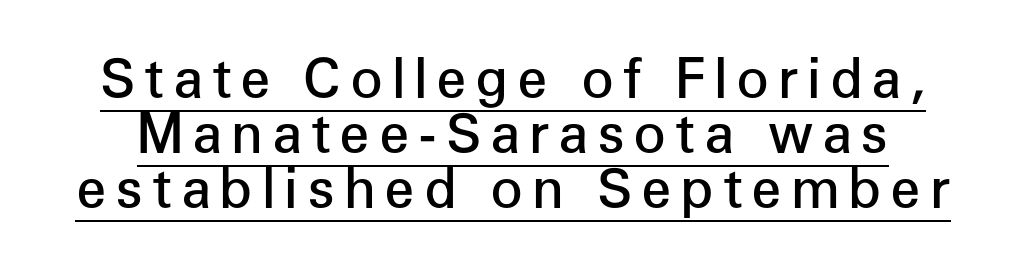
This is the in-between weight designers call semibold or demi. Every character sits straight up, as roman type does. A typesetter would call this leading minimal, almost set solid. This rendering features underlined lettering. Serifs: no, the terminals of the letterforms are clean.
